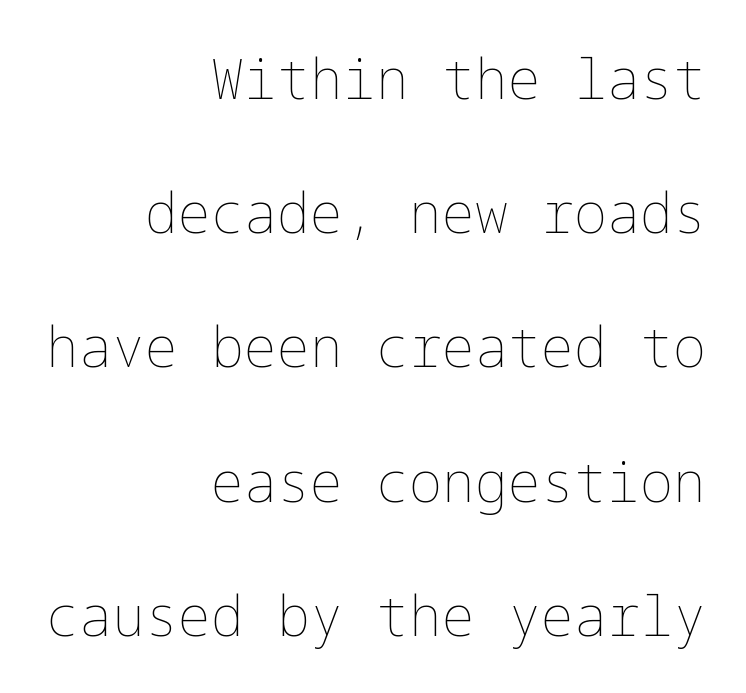
This rendering uses right alignment, leaving the left contour irregular. You could fit nearly another row in the gap between these rows. Do the letters lean? They stand straight. Tracking value appears to be zero — textbook default spacing.
